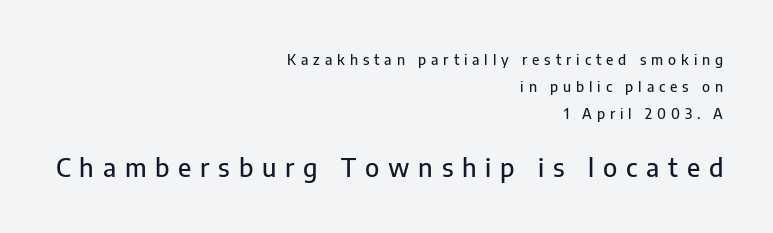
Q: Is the text italic (slanted)? A: No, it is upright.
Q: Is the text underlined? A: No.
Q: How is the paragraph aligned? A: Right-aligned.
Q: Is the spacing between letters normal or unusually wide? A: Unusually wide.
Q: Is the spacing between lines tight, normal or loose? A: Loose.
Q: Which block of text is set in a larger size, the first (top) or the second (bottom)? A: The second (bottom) one.
